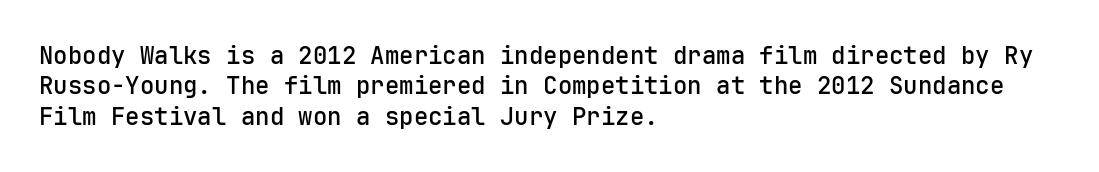
{"italic": "no", "bold": "semi", "underline": "no", "align": "left", "line_spacing": "normal", "line_spacing_ratio": 1.27, "letter_spacing": "normal", "letter_spacing_em": 0.0, "glyph_px": 24}
